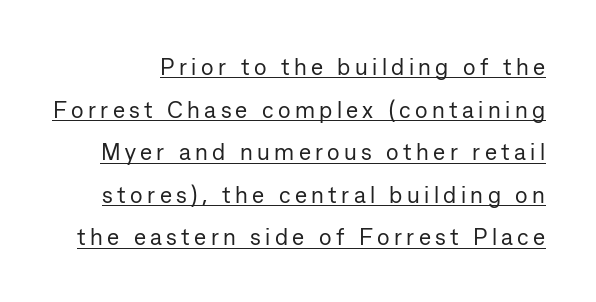
{"italic": "no", "bold": "no", "underline": "yes", "line_spacing_ratio": 1.85, "glyph_px": 23}
